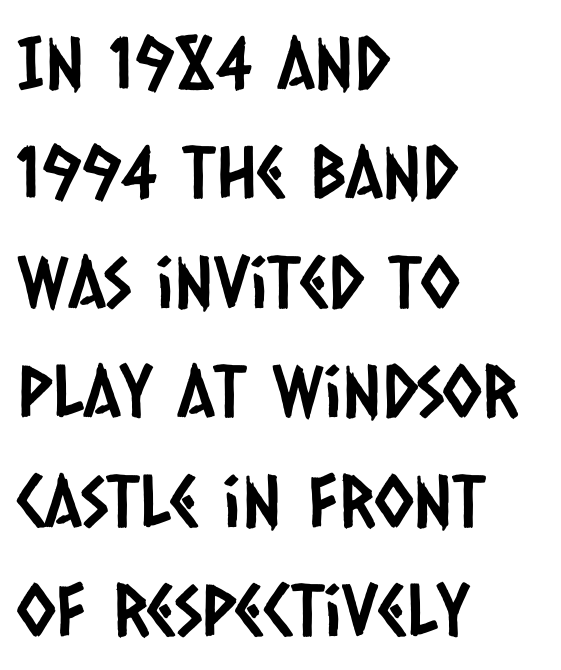
Q: Is the typeface a serif or a sans-serif typeface? A: Sans-serif.
Q: Is the text underlined? A: No.
Q: How is the paragraph aligned? A: Left-aligned.
Q: Is the spacing between letters normal or unusually wide? A: Normal.
Q: Is the spacing between lines tight, normal or loose? A: Normal.
Q: Width (condensed, normal, or wide)? A: Condensed.
Q: Stroke contrast? A: Low.
Q: x-height? A: Large.
Q: Monospaced? A: No.
